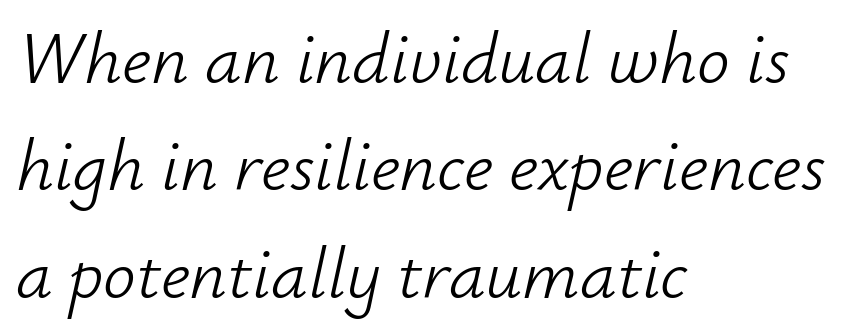
The image shows 73 px light type, italic (leaning right); set left-aligned, normal line spacing (1.47x), normal letter spacing, not underlined; low stroke contrast and a small x-height.
